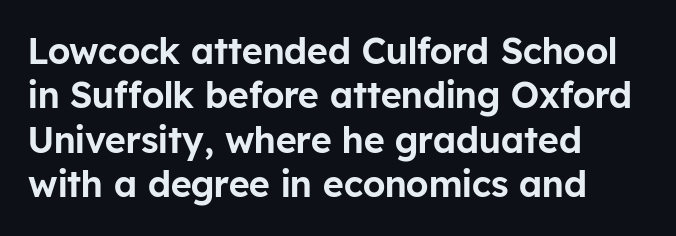
The image shows 36 px sans-serif type, upright; set left-aligned, line spacing 1.23x, normal letter spacing, not underlined; low stroke contrast and a medium x-height.
